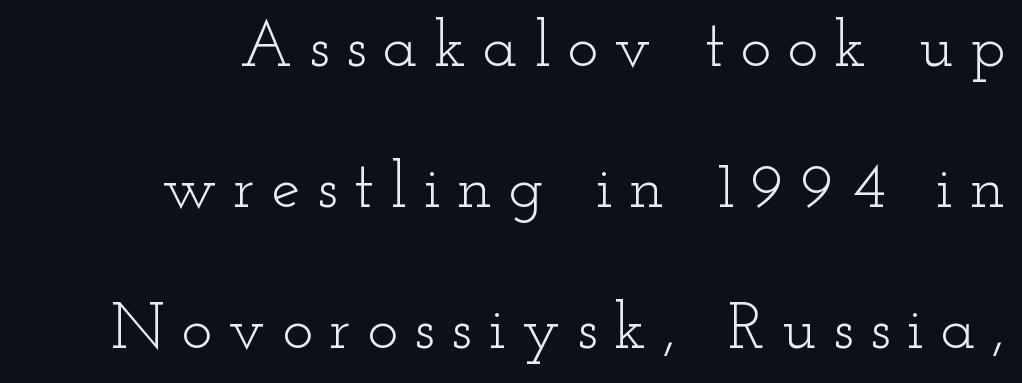
Short note: letters widely spaced. Spacing verdict: proportional, widths tailored to each character. Stroke mass is kept to a normal reading level or below. Is this a sans? No — the strokes have serifs.
